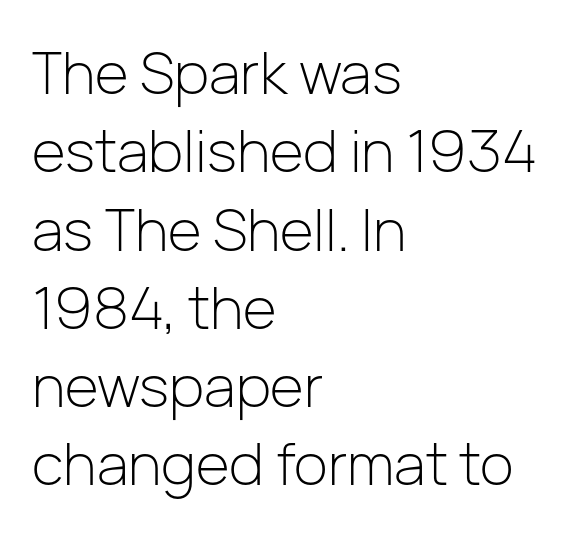
The image shows 58 px light sans-serif type, upright; set left-aligned, normal line spacing (1.35x), normal letter spacing, not underlined; low stroke contrast and a medium x-height.
